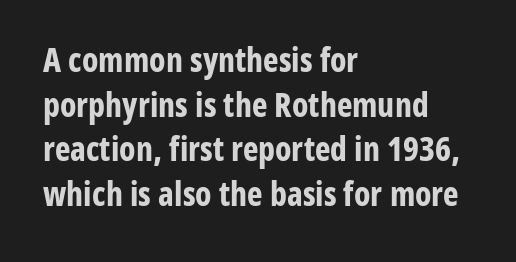
The image shows 33 px bold, condensed sans-serif type, upright; set left-aligned, normal line spacing (1.35x), normal letter spacing, not underlined; low stroke contrast and a medium x-height.
